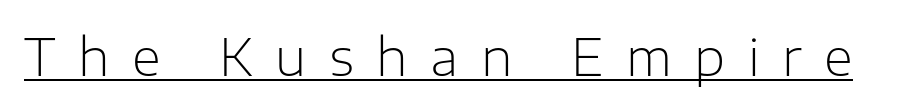
Q: Is the text bold? A: No.
Q: Is the text italic (slanted)? A: No, it is upright.
Q: Is the typeface a serif or a sans-serif typeface? A: Sans-serif.
Q: Is the text underlined? A: Yes.
Q: Is the spacing between letters normal or unusually wide? A: Unusually wide.
Q: Width (condensed, normal, or wide)? A: Normal.
Q: Stroke contrast? A: Low.
Q: x-height? A: Medium.
Q: Monospaced? A: No.
